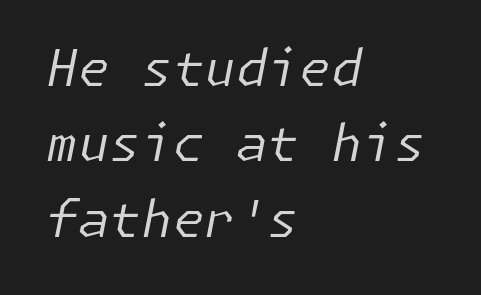
Q: Is the text bold? A: No.
Q: Is the text italic (slanted)? A: Yes, it leans right by about 11 degrees.
Q: Is the text underlined? A: No.
Q: How is the paragraph aligned? A: Left-aligned.
Q: Is the spacing between letters normal or unusually wide? A: Normal.
Q: Is the spacing between lines tight, normal or loose? A: Normal.
Q: Width (condensed, normal, or wide)? A: Normal.
Q: Stroke contrast? A: Low.
Q: x-height? A: Medium.
